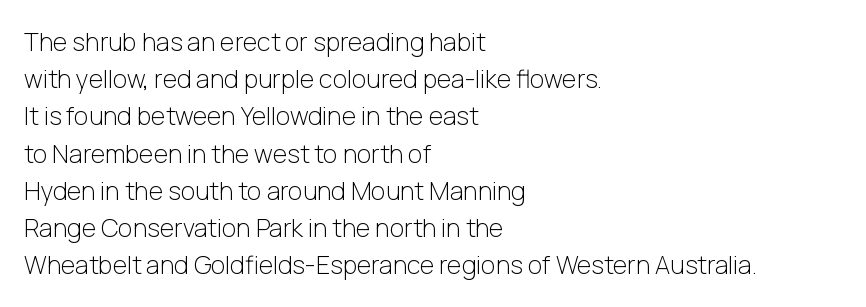
Q: Is the text bold? A: No.
Q: Is the text italic (slanted)? A: No, it is upright.
Q: Is the text underlined? A: No.
Q: How is the paragraph aligned? A: Left-aligned.
Q: Is the spacing between letters normal or unusually wide? A: Normal.
Q: Is the spacing between lines tight, normal or loose? A: Normal.
